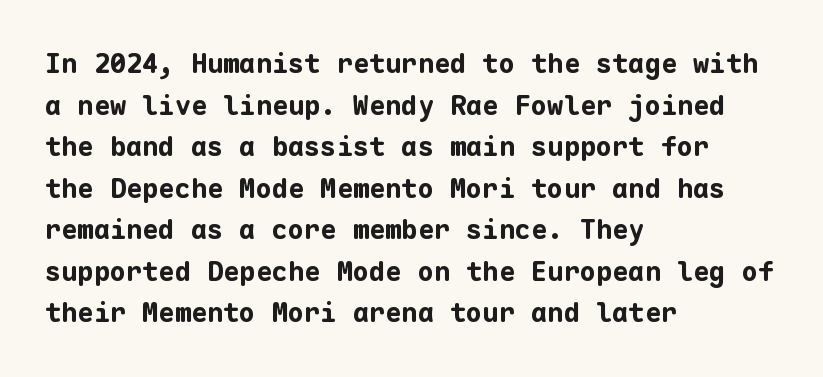
This sample keeps an unexceptional amount of space between lines. Which margin do the lines hug? The left one — the right edge is uneven. The specimen omits any rule beneath the text block's lines. Students, note that the glyphs here touch the page at normal intervals. This is heavy type, rendered in bold.
